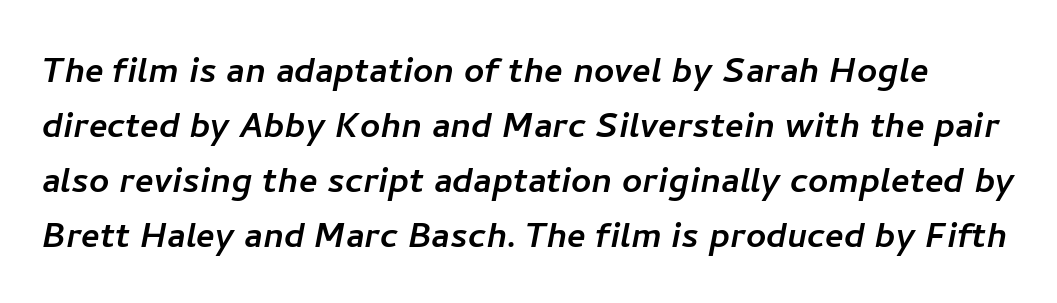
The image shows 44 px sans-serif type; set normal line spacing (1.25x), normal letter spacing, not underlined; low stroke contrast and a medium x-height.
